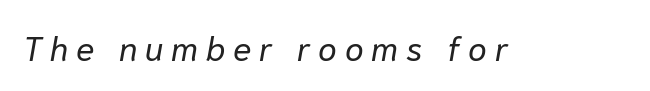
Is the letter spacing exaggerated? Yes — the characters are pushed far apart. Unbolded letterforms with no extra heft. The letters advance in unequal steps, a hallmark of proportional type. Quick note: italic.
